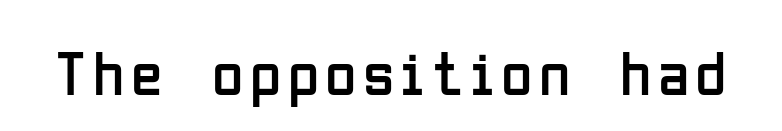
The image shows 64 px regular-weight, condensed sans-serif type, upright; set not underlined; low stroke contrast and a medium x-height.
